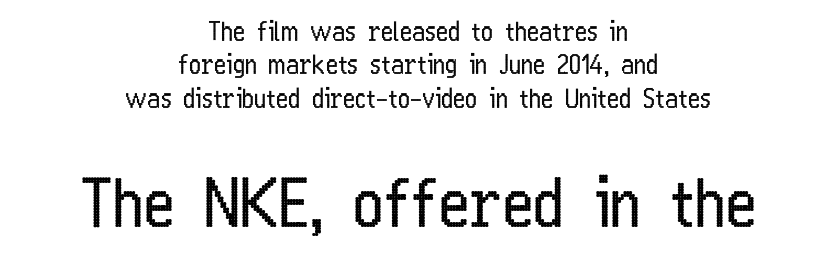
The image shows 66 px regular-weight, condensed sans-serif type, upright; set centered, normal line spacing (1.28x), normal letter spacing, not underlined; the second (bottom) block is 2.54x larger; low stroke contrast and a medium x-height.
